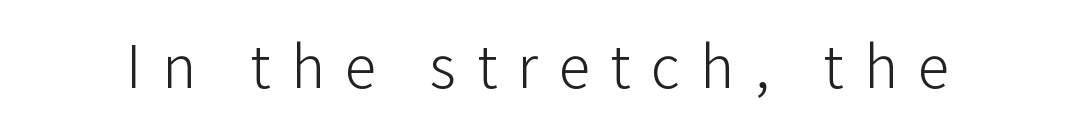
The image shows 64 px light sans-serif type, upright; set unusually wide letter spacing (+0.32 em), not underlined; low stroke contrast and a medium x-height.
